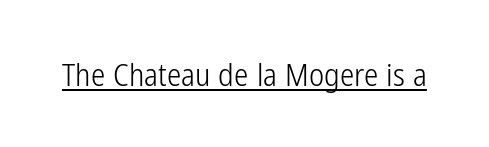
In terms of letterspacing, this is plain default setting. This sample uses a sans-serif face. The lettering stays uniformly vertical, giving the passage a roman look. Heft: none added — not bold.
